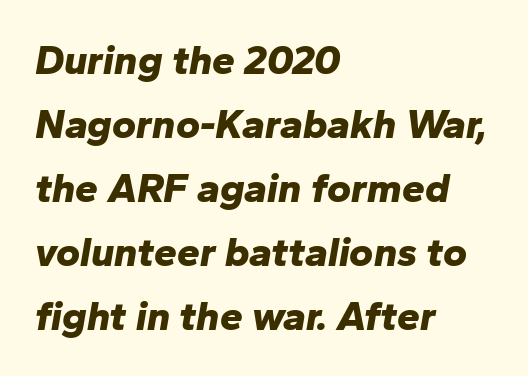
Q: Is the text bold? A: Yes.
Q: Is the text italic (slanted)? A: Yes, it leans right by about 10 degrees.
Q: Is the text underlined? A: No.
Q: How is the paragraph aligned? A: Left-aligned.
Q: Is the spacing between letters normal or unusually wide? A: Normal.
Q: Is the spacing between lines tight, normal or loose? A: Normal.
Q: Width (condensed, normal, or wide)? A: Normal.
Q: Stroke contrast? A: Low.
Q: x-height? A: Medium.
Q: Monospaced? A: No.
